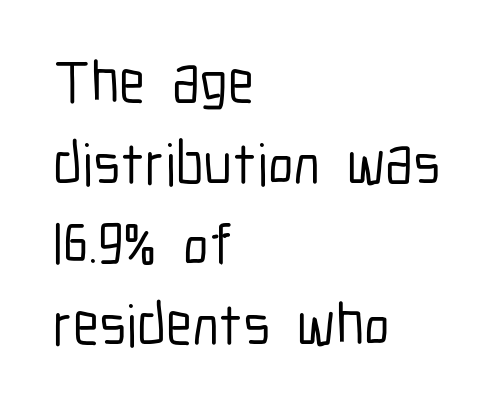
Successive baselines arrive at the customary interval. The passage shown is typeset with a sans-serif family. The passage shown is typed in a proportional face where columns would drift. The ragged edge is on the right, which tells us the setting is flush left.
